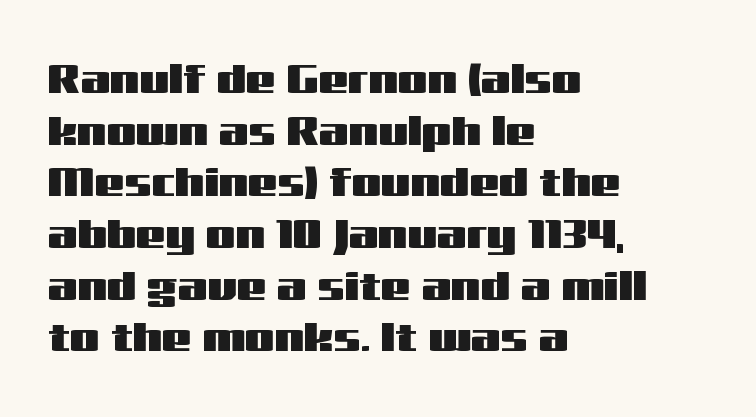
Vertical strokes here are truly vertical. Bare-footed words on every line. The rendering anchors every line to the left-hand side. Nope, no serifs anywhere on these letters. A typesetter would call this proportional, since set widths differ per character. The line texture is even and compact thanks to regular tracking.
